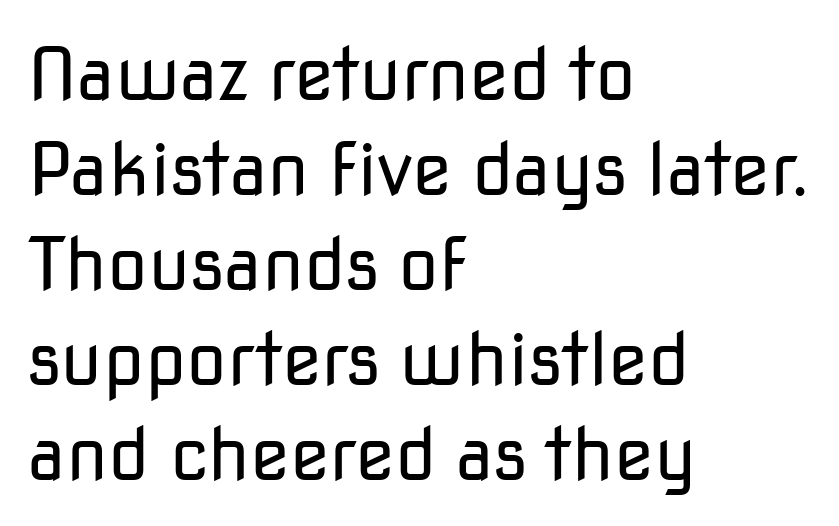
Q: Is the text bold? A: No.
Q: Is the text italic (slanted)? A: No, it is upright.
Q: Is the typeface a serif or a sans-serif typeface? A: Sans-serif.
Q: Is the text underlined? A: No.
Q: How is the paragraph aligned? A: Left-aligned.
Q: Is the spacing between letters normal or unusually wide? A: Normal.
Q: Is the spacing between lines tight, normal or loose? A: Normal.
Q: Width (condensed, normal, or wide)? A: Normal.
Q: Stroke contrast? A: Low.
Q: x-height? A: Medium.
Q: Monospaced? A: No.
